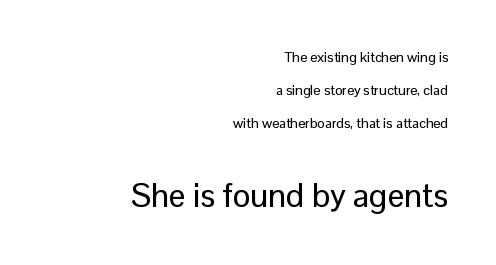
The image shows 33 px sans-serif type, upright; set right-aligned, loose line spacing (2.37x), normal letter spacing, not underlined; the second (bottom) block is 2.36x larger; low stroke contrast and a medium x-height.
